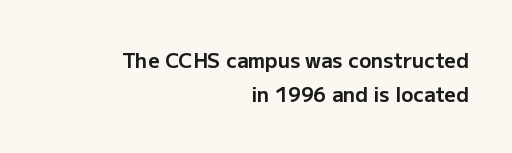
The image shows 20 px bold type, upright; set right-aligned, line spacing 1.72x, normal letter spacing, not underlined.
